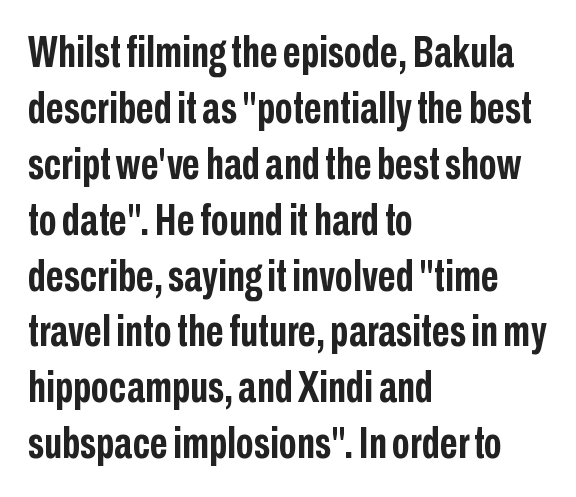
The block of text has a typical density, with ordinary space between rows. These lines stack with their left ends in a neat column. This rendering features lettering with no underline. You can tell from the bare stems that sans-serif type was used.
